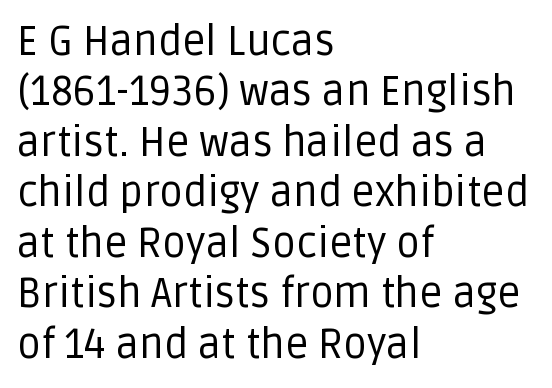
The image shows 41 px regular-weight sans-serif type, upright; set left-aligned, line spacing 1.23x, normal letter spacing, not underlined; low stroke contrast and a large x-height.
